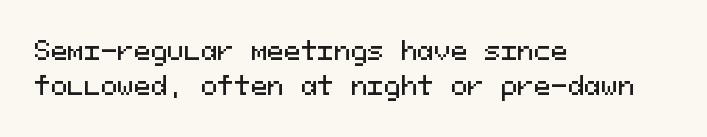
{"italic": "no", "underline": "no", "align": "left", "line_spacing": "normal", "line_spacing_ratio": 1.42, "letter_spacing": "normal", "letter_spacing_em": 0.0, "glyph_px": 25}
